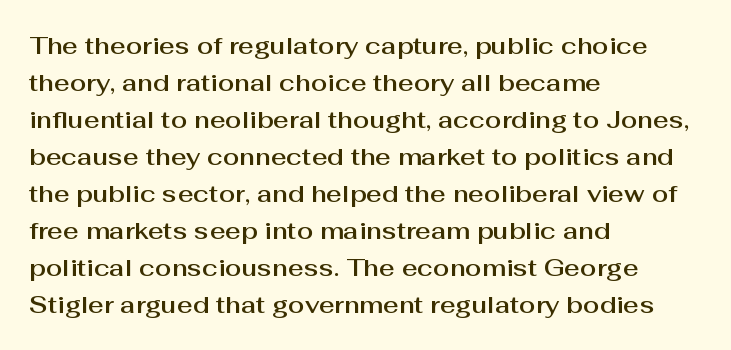
This is roman type, the default non-slanted kind. The lines in this sample share a left origin and differ only in where they stop. Glance below the letters and you will spot only blank space. The line-height multiplier appears to be the usual default. No extra tracking has been applied to these lines.
